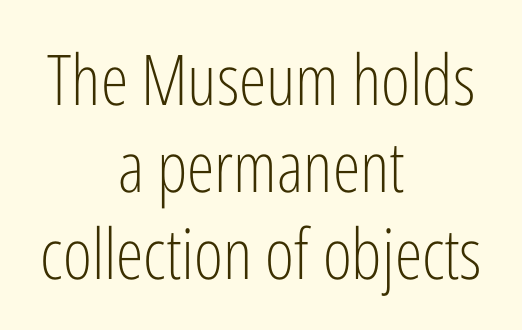
Q: Is the text bold? A: No.
Q: Is the text italic (slanted)? A: No, it is upright.
Q: Is the typeface a serif or a sans-serif typeface? A: Sans-serif.
Q: Is the text underlined? A: No.
Q: How is the paragraph aligned? A: Centered.
Q: Is the spacing between letters normal or unusually wide? A: Normal.
Q: Width (condensed, normal, or wide)? A: Condensed.
Q: Stroke contrast? A: Low.
Q: x-height? A: Medium.
Q: Monospaced? A: No.
